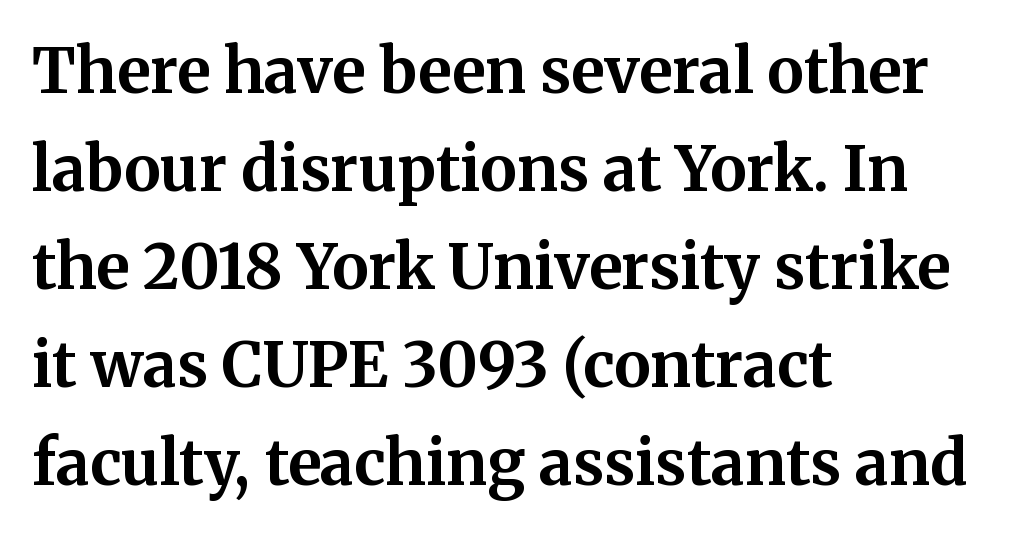
The rendering uses natural spacing where letterforms have individual widths. Does the leading feel generous? No, just average. Weight check: bold — yes, fully. Tall strokes in this sample are plumb rather than angled.
